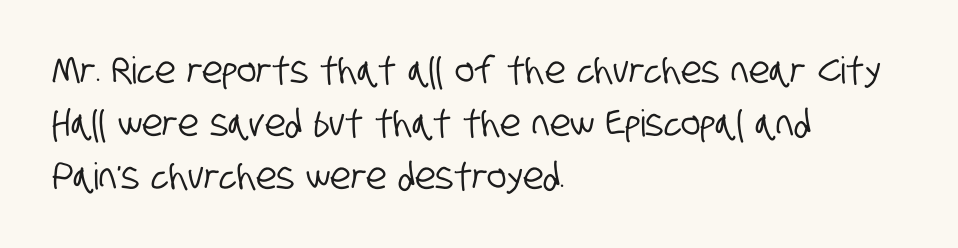
{"serif": "no", "width": "condensed", "stroke_contrast": "low", "x_height": "large", "monospaced": "no", "underline": "no", "align": "left", "line_spacing": "normal", "line_spacing_ratio": 1.43, "letter_spacing": "normal", "letter_spacing_em": 0.0, "glyph_px": 37}
